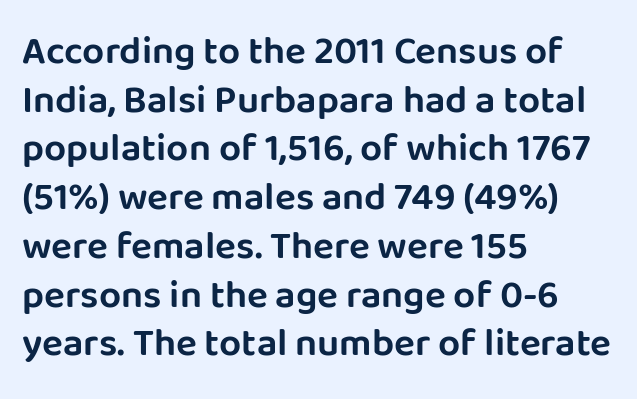
Does the copy run flush right? No — it runs flush left. You can tell from the bare stems that sans-serif type was used. The face used here is rendered with its standard letterfit. Quick note: interline space is typical. Italic? Not at all — the glyphs are vertical. Varying glyph widths throughout — classic text-font behaviour.
